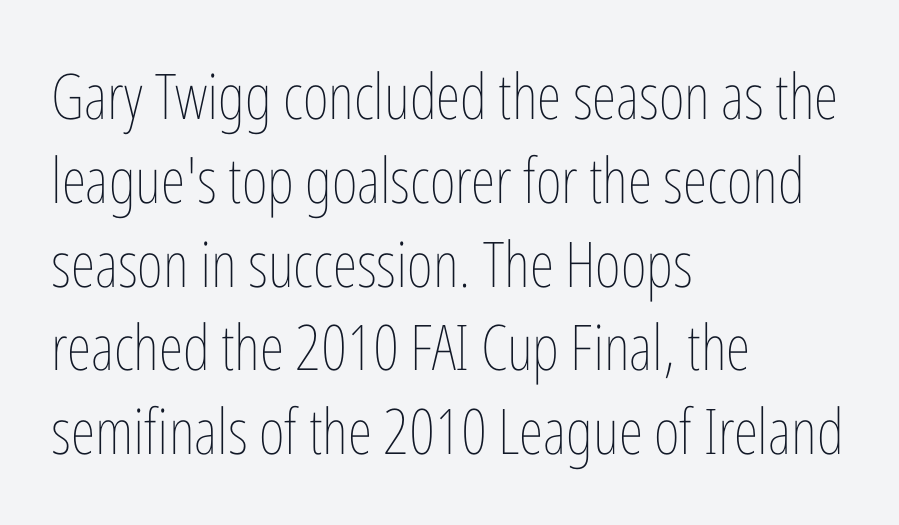
{"italic": "no", "bold": "no", "weight": "thin", "width": "condensed", "stroke_contrast": "low", "x_height": "medium", "monospaced": "no", "underline": "no", "align": "left", "line_spacing": "normal", "line_spacing_ratio": 1.33, "letter_spacing": "normal", "letter_spacing_em": 0.0, "glyph_px": 63}
